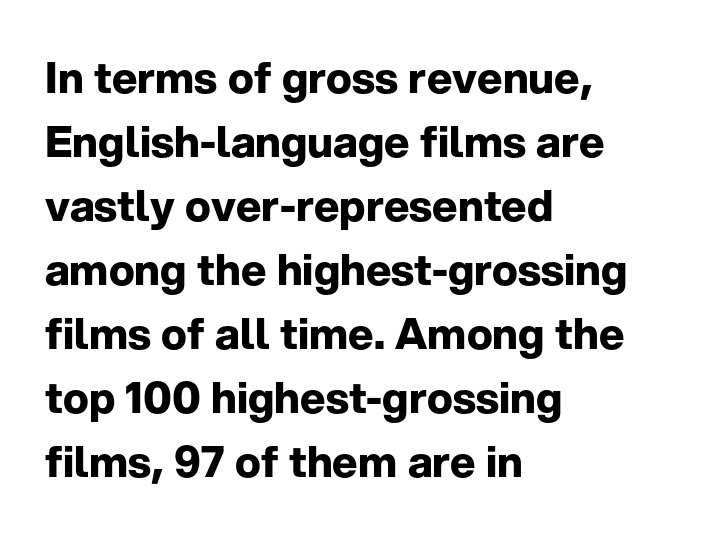
The image shows 43 px bold sans-serif type, upright; set left-aligned, normal line spacing (1.49x), normal letter spacing, not underlined; low stroke contrast and a medium x-height.
